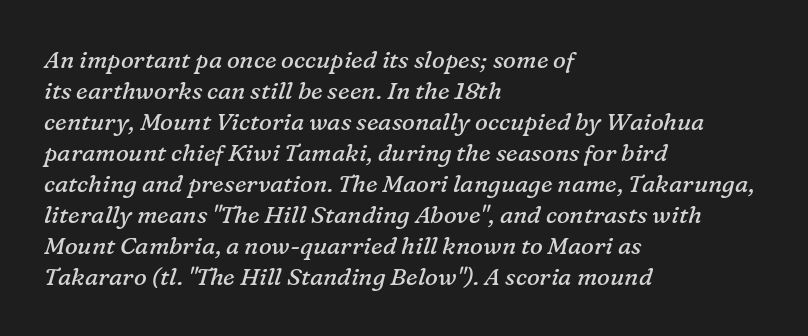
The image shows 24 px text type, italic (leaning right); set left-aligned, normal line spacing (1.29x), normal letter spacing, not underlined.
